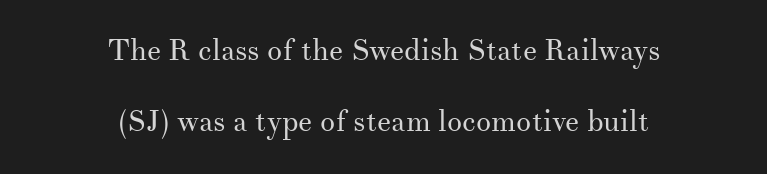
Q: Is the text bold? A: No.
Q: Is the text italic (slanted)? A: No, it is upright.
Q: Is the typeface a serif or a sans-serif typeface? A: Serif.
Q: Is the text underlined? A: No.
Q: How is the paragraph aligned? A: Centered.
Q: Is the spacing between letters normal or unusually wide? A: Normal.
Q: Is the spacing between lines tight, normal or loose? A: Loose.
Q: Width (condensed, normal, or wide)? A: Normal.
Q: Stroke contrast? A: Medium.
Q: x-height? A: Small.
Q: Monospaced? A: No.
